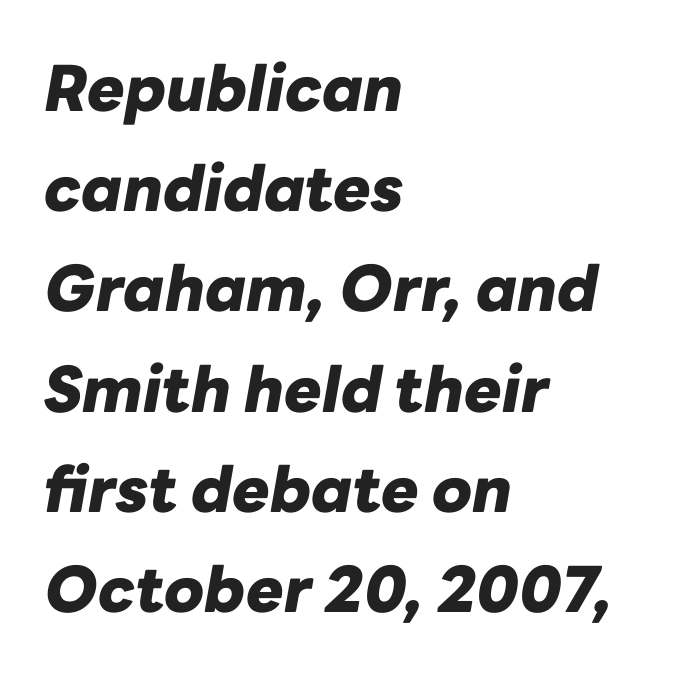
{"italic": "yes", "lean": "right", "slant_degrees": 10, "bold": "yes", "weight": "heavy", "width": "normal", "stroke_contrast": "low", "x_height": "medium", "monospaced": "no", "underline": "no", "align": "left", "line_spacing": "normal", "line_spacing_ratio": 1.59, "letter_spacing": "normal", "letter_spacing_em": 0.0, "glyph_px": 63}
